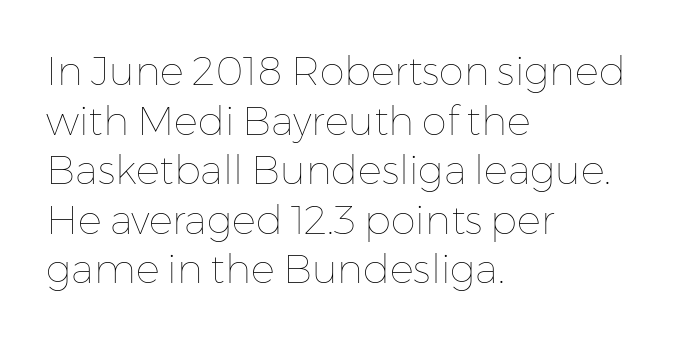
{"italic": "no", "bold": "no", "weight": "thin", "width": "normal", "stroke_contrast": "low", "x_height": "medium", "monospaced": "no", "underline": "no", "align": "left", "line_spacing_ratio": 1.24, "letter_spacing": "normal", "letter_spacing_em": 0.0, "glyph_px": 40}
